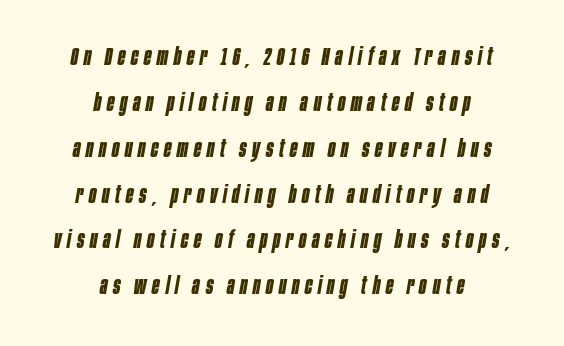
The image shows 24 px bold type, italic (leaning right); set centered, loose line spacing (1.91x), unusually wide letter spacing (+0.24 em), not underlined.
